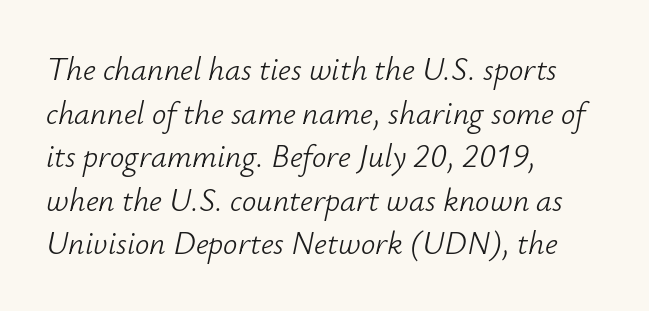
{"italic": "yes", "lean": "right", "slant_degrees": 12, "bold": "no", "weight": "light", "width": "normal", "stroke_contrast": "low", "x_height": "small", "monospaced": "no", "underline": "no", "align": "left", "line_spacing": "normal", "line_spacing_ratio": 1.36, "letter_spacing": "normal", "letter_spacing_em": 0.0, "glyph_px": 32}
